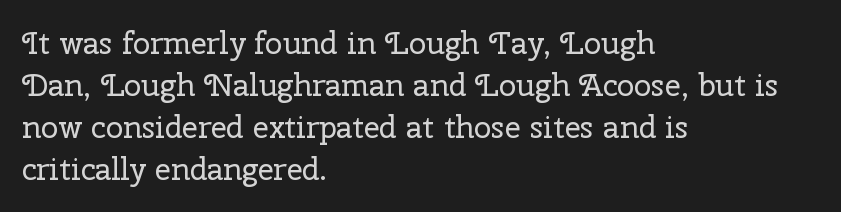
Q: Is the text bold? A: No.
Q: Is the text italic (slanted)? A: No, it is upright.
Q: Is the typeface a serif or a sans-serif typeface? A: Serif.
Q: Is the text underlined? A: No.
Q: How is the paragraph aligned? A: Left-aligned.
Q: Is the spacing between letters normal or unusually wide? A: Normal.
Q: Is the spacing between lines tight, normal or loose? A: Normal.
Q: Width (condensed, normal, or wide)? A: Normal.
Q: Stroke contrast? A: Low.
Q: x-height? A: Medium.
Q: Monospaced? A: No.
